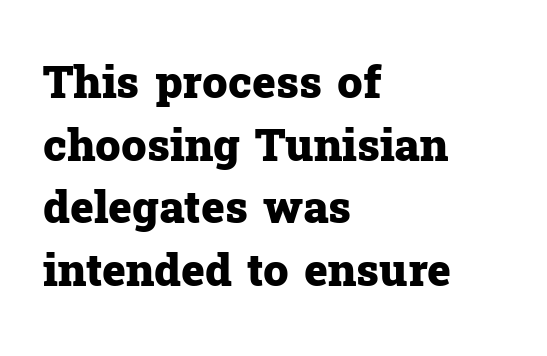
Q: Is the text bold? A: Yes.
Q: Is the text italic (slanted)? A: No, it is upright.
Q: Is the typeface a serif or a sans-serif typeface? A: Serif.
Q: Is the text underlined? A: No.
Q: How is the paragraph aligned? A: Left-aligned.
Q: Is the spacing between letters normal or unusually wide? A: Normal.
Q: Is the spacing between lines tight, normal or loose? A: Normal.
Q: Width (condensed, normal, or wide)? A: Normal.
Q: Stroke contrast? A: Low.
Q: x-height? A: Medium.
Q: Monospaced? A: No.
